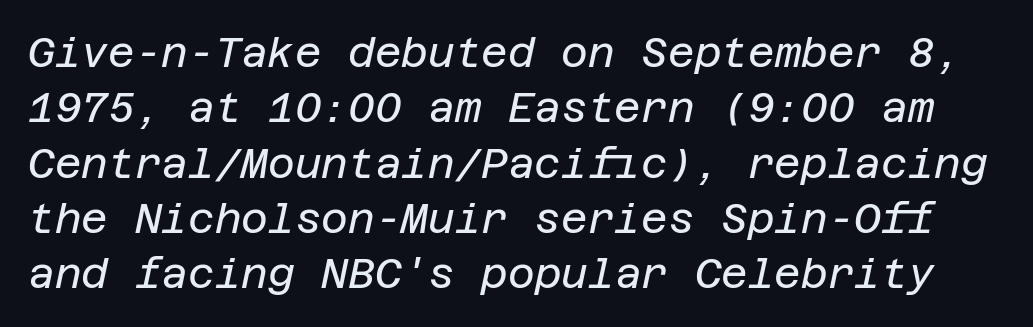
The image shows 41 px regular-weight type, italic (leaning right); set normal line spacing (1.35x), normal letter spacing, not underlined; low stroke contrast and a large x-height.
